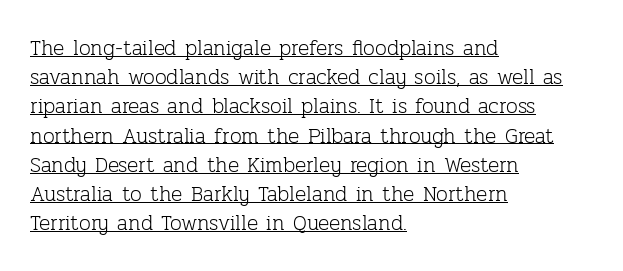
The image shows 21 px text type, upright; set left-aligned, normal line spacing (1.39x), normal letter spacing, underlined.
